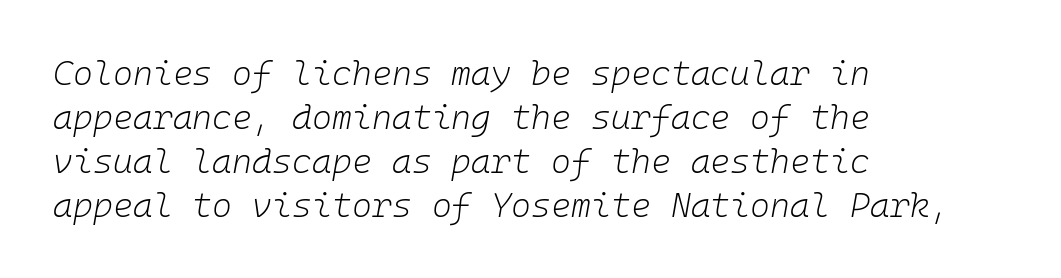
{"italic": "yes", "lean": "right", "slant_degrees": 10, "bold": "no", "weight": "light", "width": "normal", "stroke_contrast": "low", "x_height": "medium", "monospaced": "yes", "underline": "no", "align": "left", "line_spacing": "normal", "line_spacing_ratio": 1.29, "letter_spacing": "normal", "letter_spacing_em": 0.0, "glyph_px": 34}
